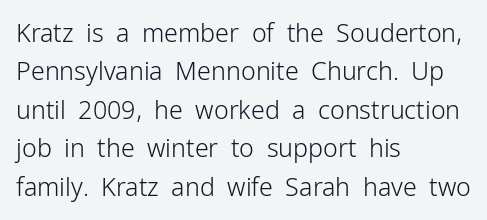
This sample uses an upright cut, with every glyph sitting square on the baseline. The string is rendered with underlining switched off. Tracking value appears to be zero — textbook default spacing. The lines in this sample share a left origin and differ only in where they stop. Vertical spacing — default.
